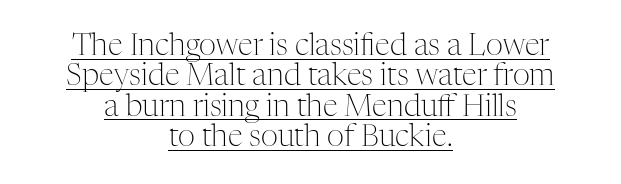
Q: Is the text bold? A: No.
Q: Is the text italic (slanted)? A: No, it is upright.
Q: Is the typeface a serif or a sans-serif typeface? A: Serif.
Q: Is the text underlined? A: Yes.
Q: How is the paragraph aligned? A: Centered.
Q: Is the spacing between letters normal or unusually wide? A: Normal.
Q: Is the spacing between lines tight, normal or loose? A: Tight.
Q: Width (condensed, normal, or wide)? A: Normal.
Q: Stroke contrast? A: Medium.
Q: x-height? A: Medium.
Q: Monospaced? A: No.
